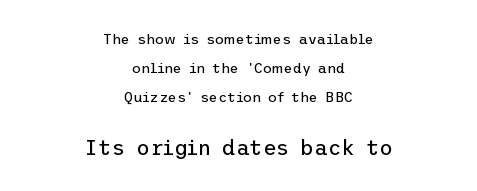
The image shows 21 px text type, upright; set centered, loose line spacing (2.07x), normal letter spacing, not underlined; the second (bottom) block is 1.5x larger.
